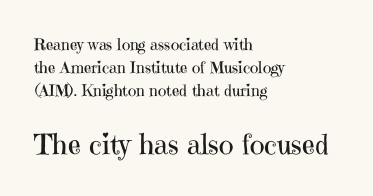
{"serif": "yes", "italic": "no", "bold": "no", "weight": "regular", "width": "normal", "stroke_contrast": "high", "x_height": "medium", "monospaced": "no", "underline": "no", "align": "left", "line_spacing": "normal", "line_spacing_ratio": 1.45, "letter_spacing": "normal", "letter_spacing_em": 0.0, "larger_block": "second", "size_ratio": 1.75, "glyph_px": 28}
